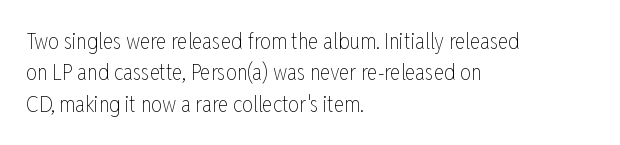
{"italic": "no", "bold": "no", "underline": "no", "align": "left", "line_spacing": "normal", "line_spacing_ratio": 1.43, "letter_spacing": "normal", "letter_spacing_em": 0.0, "glyph_px": 22}
